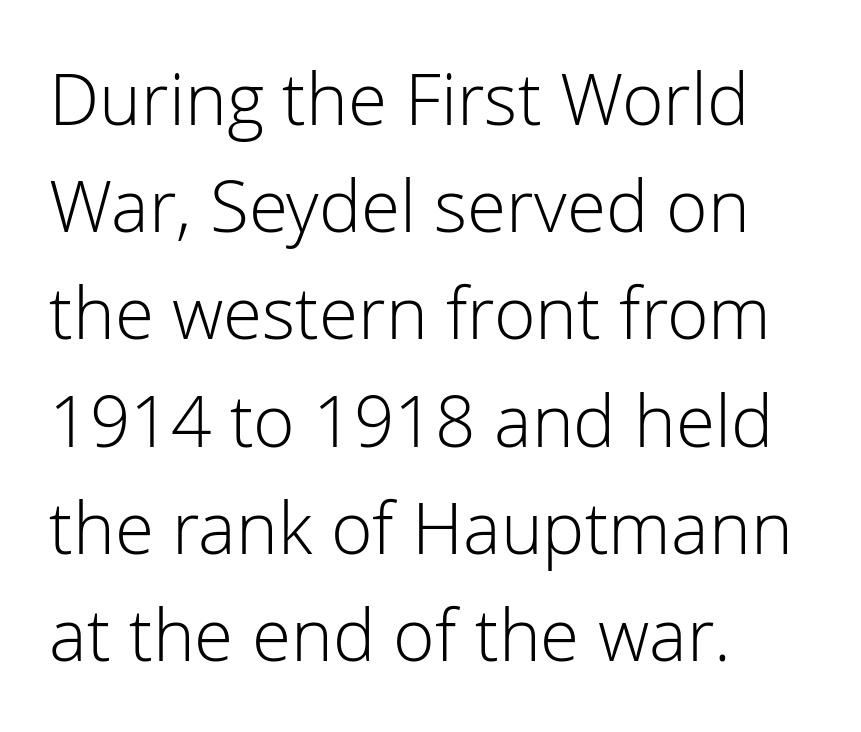
The specimen omits any rule beneath the text block's lines. Nothing unusual about the tracking: characters are spaced as the font intends. Classification — sans serif. Each line starts at the same left margin while the right side varies. On a weight scale, this lands at 450 or below. Ordinary non-slanted type is in use.
